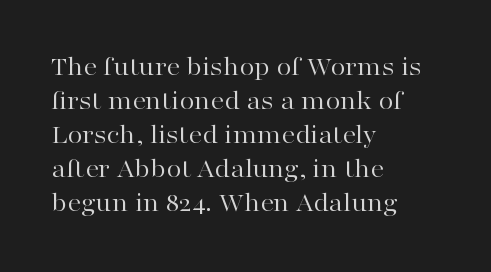
Q: Is the text bold? A: No.
Q: Is the text italic (slanted)? A: No, it is upright.
Q: Is the text underlined? A: No.
Q: How is the paragraph aligned? A: Left-aligned.
Q: Is the spacing between letters normal or unusually wide? A: Normal.
Q: Is the spacing between lines tight, normal or loose? A: Normal.
